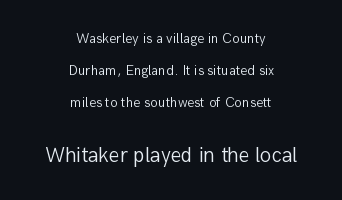
Between these two stacked blocks, the lower one wins on size. Students, observe: this is what heavily led, spacious text looks like. Ordinary non-slanted type is in use. This rendering features lettering with no underline. Caption: standard tracking, unaltered.
